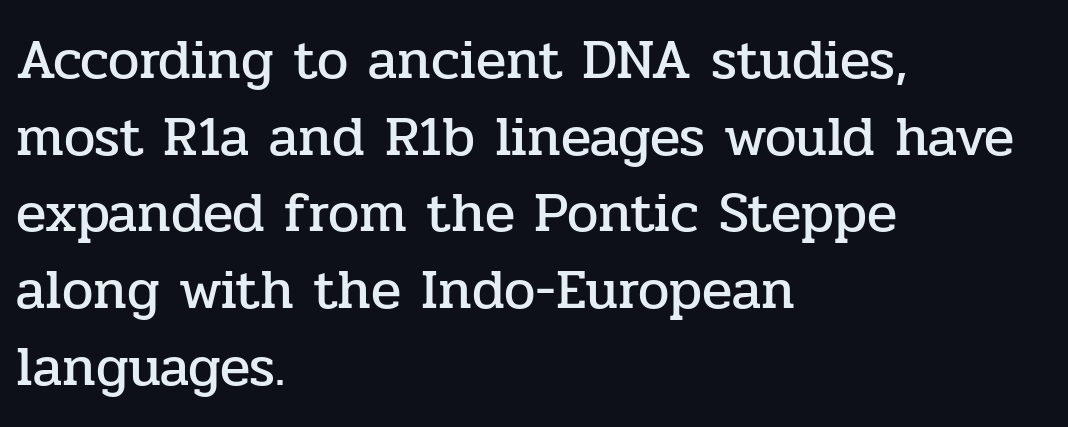
Q: Is the text italic (slanted)? A: No, it is upright.
Q: Is the typeface a serif or a sans-serif typeface? A: Serif.
Q: Is the text underlined? A: No.
Q: How is the paragraph aligned? A: Left-aligned.
Q: Is the spacing between letters normal or unusually wide? A: Normal.
Q: Is the spacing between lines tight, normal or loose? A: Normal.
Q: Width (condensed, normal, or wide)? A: Normal.
Q: Stroke contrast? A: Low.
Q: x-height? A: Medium.
Q: Monospaced? A: No.
